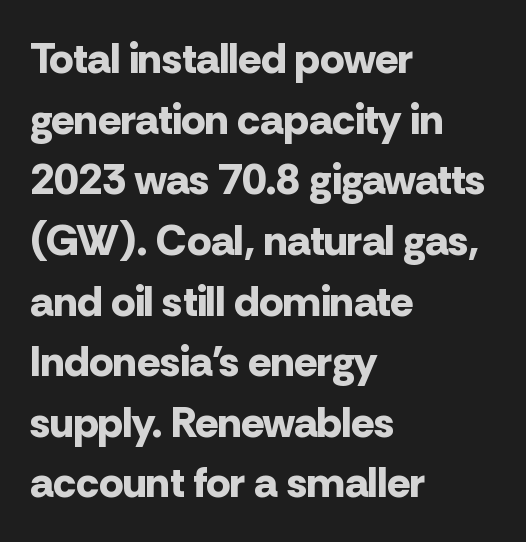
{"serif": "no", "italic": "no", "bold": "yes", "weight": "bold", "width": "normal", "stroke_contrast": "low", "x_height": "medium", "monospaced": "no", "underline": "no", "align": "left", "line_spacing": "normal", "line_spacing_ratio": 1.41, "letter_spacing": "normal", "letter_spacing_em": 0.0, "glyph_px": 43}
